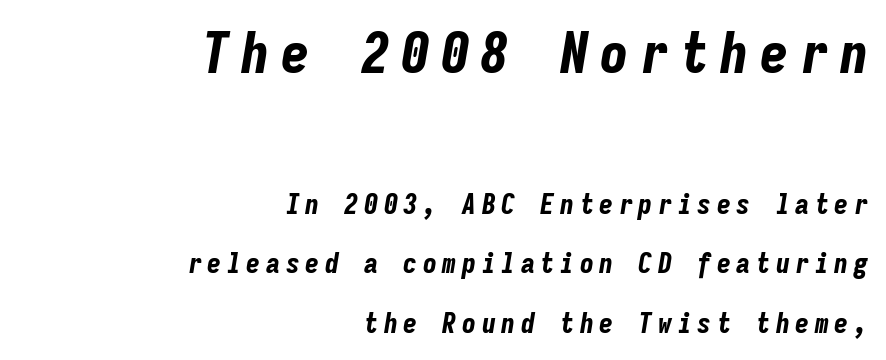
{"italic": "yes", "lean": "right", "slant_degrees": 9, "bold": "yes", "weight": "bold", "width": "condensed", "stroke_contrast": "low", "x_height": "medium", "monospaced": "yes", "underline": "no", "align": "right", "line_spacing": "loose", "line_spacing_ratio": 2.14, "letter_spacing": "wide", "letter_spacing_em": 0.2, "larger_block": "first", "size_ratio": 2.04, "glyph_px": 57}
